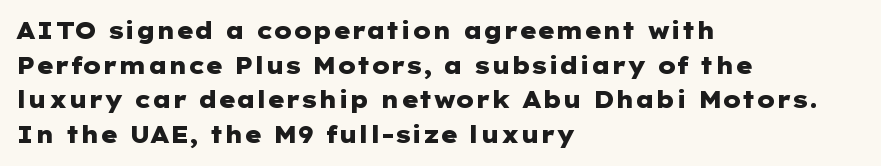
{"italic": "no", "bold": "yes", "underline": "no", "align": "left", "line_spacing": "normal", "line_spacing_ratio": 1.51, "letter_spacing": "normal", "letter_spacing_em": 0.0, "glyph_px": 23}
